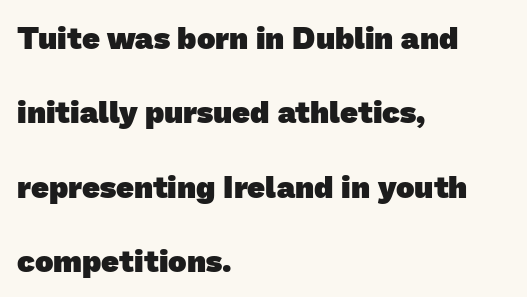
Does the type have serifs? No, each stem ends abruptly. Here the designer chose a conventional face with non-uniform glyph widths. Typographic density is high because the face is bold. Glance below the letters and you will spot only blank space. Summary of vertical rhythm: relaxed, with wide interline spacing. Does the copy run flush right? No — it runs flush left.
